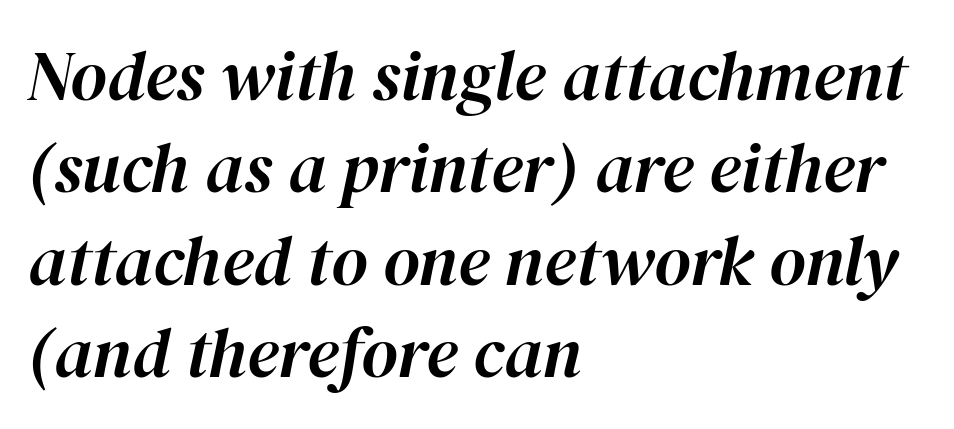
The image shows 70 px text type, italic (leaning right); set left-aligned, normal line spacing (1.32x), normal letter spacing, not underlined; high stroke contrast and a medium x-height.
